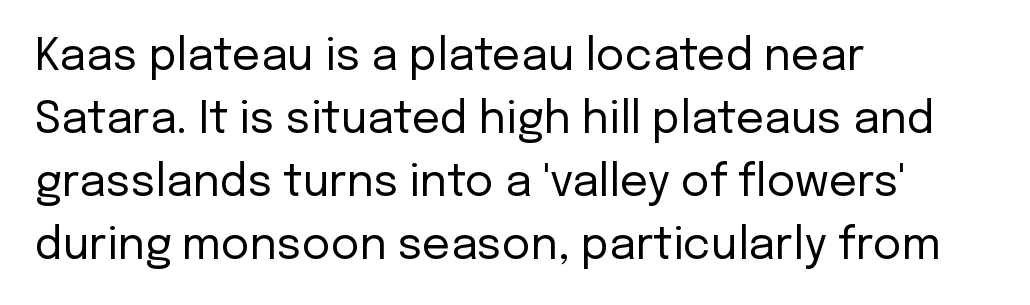
Q: Is the text bold? A: No.
Q: Is the text italic (slanted)? A: No, it is upright.
Q: Is the typeface a serif or a sans-serif typeface? A: Sans-serif.
Q: Is the text underlined? A: No.
Q: How is the paragraph aligned? A: Left-aligned.
Q: Is the spacing between letters normal or unusually wide? A: Normal.
Q: Is the spacing between lines tight, normal or loose? A: Normal.
Q: Width (condensed, normal, or wide)? A: Normal.
Q: Stroke contrast? A: Low.
Q: x-height? A: Medium.
Q: Monospaced? A: No.
